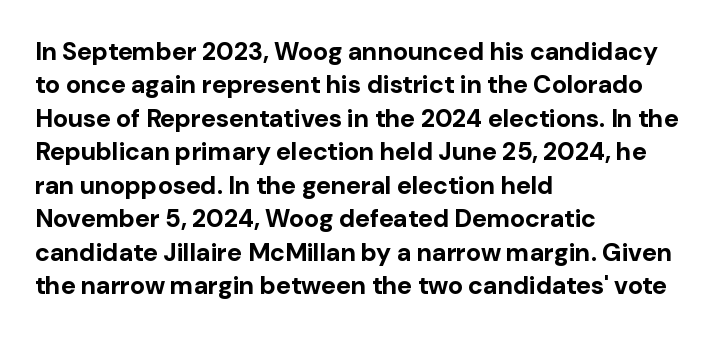
The image shows 25 px bold type, upright; set left-aligned, normal line spacing (1.34x), normal letter spacing, not underlined.
